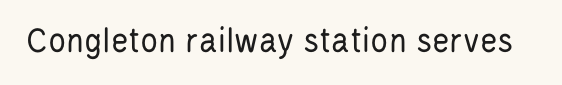
{"serif": "no", "italic": "no", "bold": "no", "weight": "regular", "width": "condensed", "stroke_contrast": "low", "x_height": "large", "monospaced": "no", "underline": "no", "letter_spacing": "normal", "letter_spacing_em": 0.0, "glyph_px": 37}
